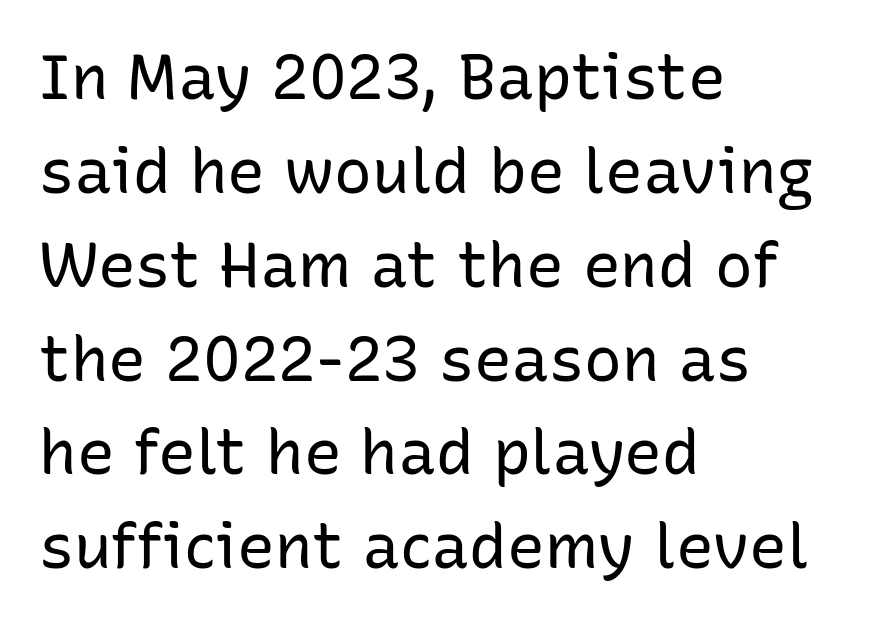
Q: Is the text bold? A: No.
Q: Is the text italic (slanted)? A: No, it is upright.
Q: Is the typeface a serif or a sans-serif typeface? A: Sans-serif.
Q: Is the text underlined? A: No.
Q: How is the paragraph aligned? A: Left-aligned.
Q: Is the spacing between letters normal or unusually wide? A: Normal.
Q: Is the spacing between lines tight, normal or loose? A: Normal.
Q: Width (condensed, normal, or wide)? A: Normal.
Q: Stroke contrast? A: Low.
Q: x-height? A: Medium.
Q: Monospaced? A: No.
